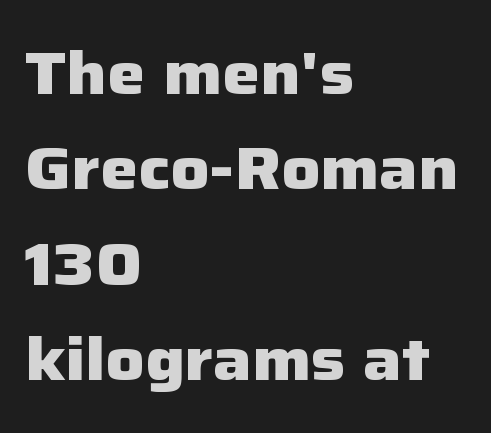
{"serif": "no", "italic": "no", "bold": "yes", "weight": "heavy", "width": "normal", "stroke_contrast": "low", "x_height": "medium", "monospaced": "no", "underline": "no", "align": "left", "line_spacing": "normal", "line_spacing_ratio": 1.59, "letter_spacing": "normal", "letter_spacing_em": 0.0, "glyph_px": 60}
